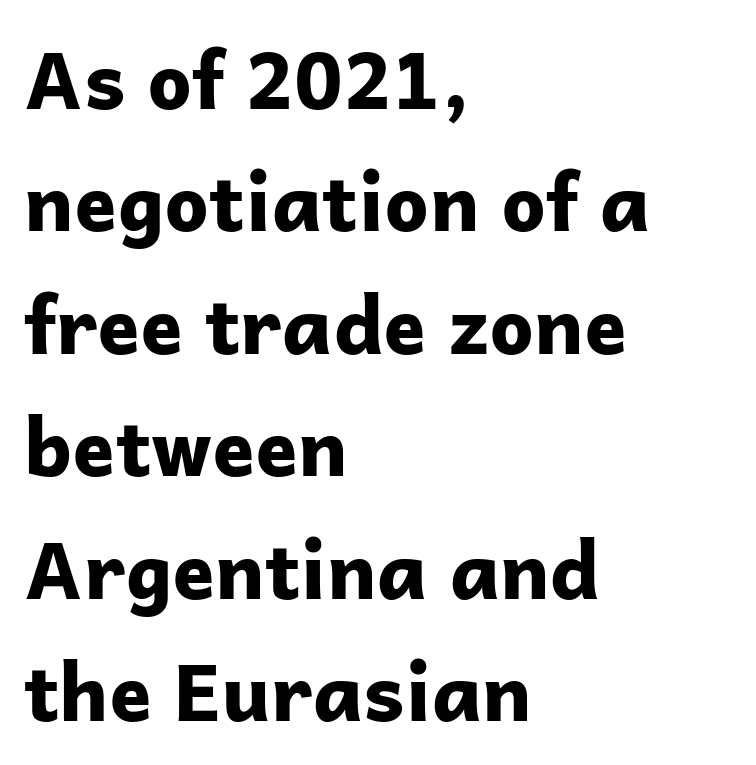
The image shows 79 px bold sans-serif type, upright; set left-aligned, normal line spacing (1.55x), normal letter spacing, not underlined; low stroke contrast and a medium x-height.
